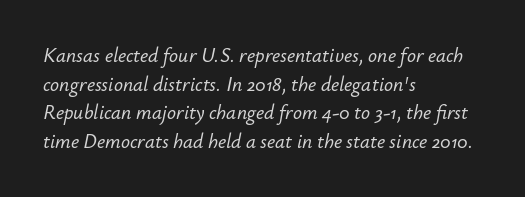
The image shows 20 px text type, italic (leaning right); set left-aligned, normal line spacing (1.43x), normal letter spacing, not underlined.
